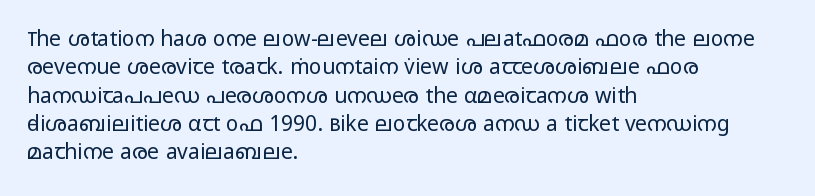
Q: Is the text bold? A: No.
Q: Is the text italic (slanted)? A: No, it is upright.
Q: Is the text underlined? A: No.
Q: How is the paragraph aligned? A: Left-aligned.
Q: Is the spacing between letters normal or unusually wide? A: Normal.
Q: Is the spacing between lines tight, normal or loose? A: Normal.
